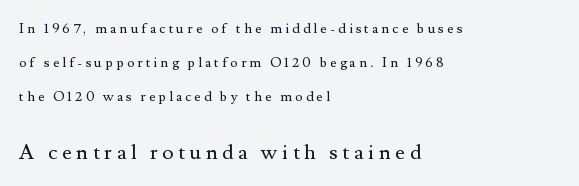
The image shows 21 px text type, upright; set left-aligned, loose line spacing (2.43x), unusually wide letter spacing (+0.22 em), not underlined; the second (bottom) block is 1.5x larger.
